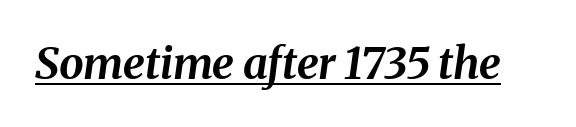
Q: Is the text bold? A: Yes.
Q: Is the text italic (slanted)? A: Yes, it leans right by about 8 degrees.
Q: Is the text underlined? A: Yes.
Q: Is the spacing between letters normal or unusually wide? A: Normal.
Q: Width (condensed, normal, or wide)? A: Normal.
Q: Stroke contrast? A: Medium.
Q: x-height? A: Medium.
Q: Monospaced? A: No.
